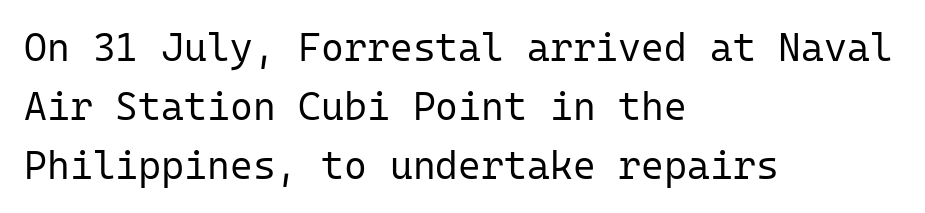
{"serif": "no", "italic": "no", "bold": "no", "weight": "regular", "width": "normal", "stroke_contrast": "low", "x_height": "medium", "monospaced": "yes", "underline": "no", "align": "left", "line_spacing": "normal", "line_spacing_ratio": 1.51, "letter_spacing": "normal", "letter_spacing_em": 0.0, "glyph_px": 39}
